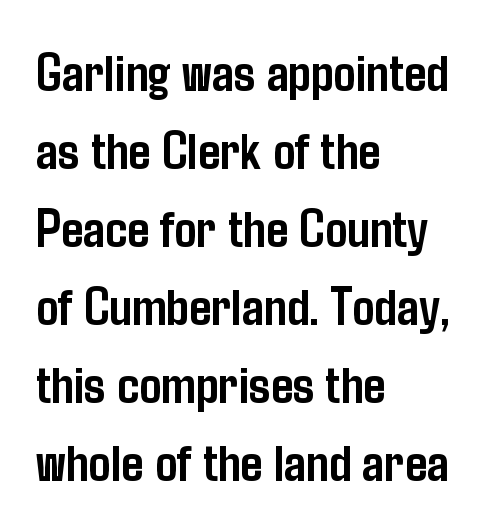
Q: Is the text bold? A: Yes.
Q: Is the text italic (slanted)? A: No, it is upright.
Q: Is the typeface a serif or a sans-serif typeface? A: Sans-serif.
Q: Is the text underlined? A: No.
Q: How is the paragraph aligned? A: Left-aligned.
Q: Is the spacing between letters normal or unusually wide? A: Normal.
Q: Is the spacing between lines tight, normal or loose? A: Normal.
Q: Width (condensed, normal, or wide)? A: Condensed.
Q: Stroke contrast? A: Low.
Q: x-height? A: Medium.
Q: Monospaced? A: No.
